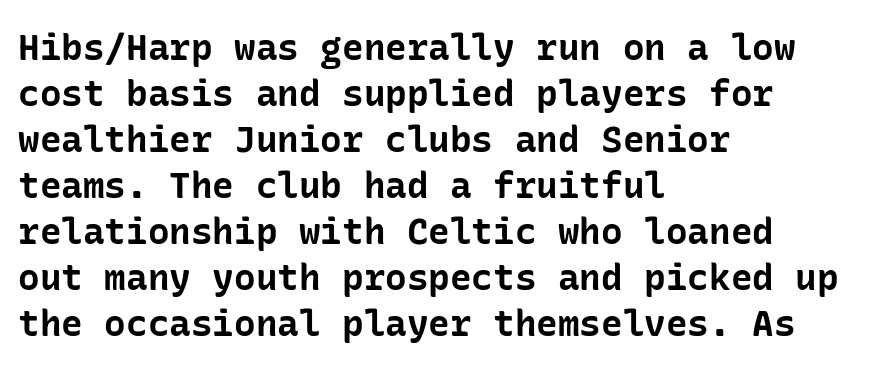
{"serif": "no", "italic": "no", "bold": "yes", "weight": "bold", "width": "normal", "stroke_contrast": "low", "x_height": "medium", "underline": "no", "align": "left", "line_spacing": "normal", "line_spacing_ratio": 1.28, "letter_spacing": "normal", "letter_spacing_em": 0.0, "glyph_px": 36}
